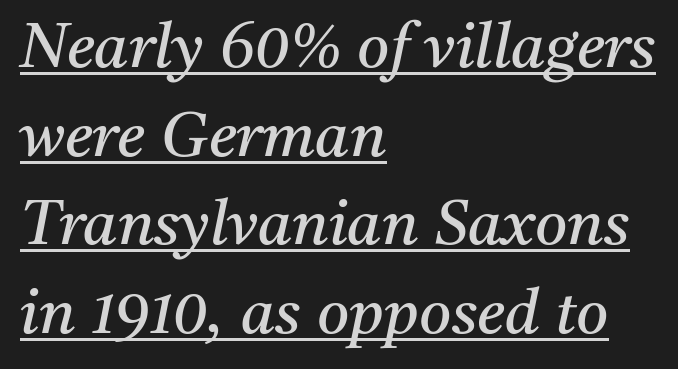
Q: Is the text bold? A: No.
Q: Is the text italic (slanted)? A: Yes, it leans right by about 11 degrees.
Q: Is the typeface a serif or a sans-serif typeface? A: Serif.
Q: Is the text underlined? A: Yes.
Q: How is the paragraph aligned? A: Left-aligned.
Q: Is the spacing between letters normal or unusually wide? A: Normal.
Q: Is the spacing between lines tight, normal or loose? A: Normal.
Q: Width (condensed, normal, or wide)? A: Normal.
Q: Stroke contrast? A: Medium.
Q: x-height? A: Medium.
Q: Monospaced? A: No.
